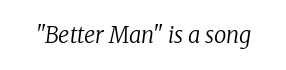
The letterforms sit shoulder to shoulder at normal distance. Each row of text sits above clean, open space. Posture: slanted. Weight: regular or lighter.
